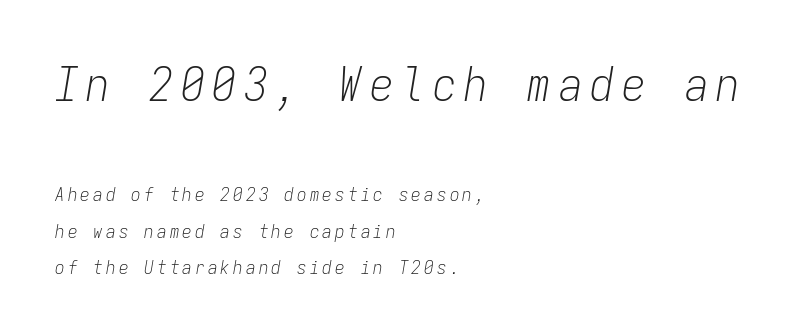
The image shows 47 px light, condensed type, italic (leaning right), monospaced; set left-aligned, loose line spacing (1.91x), not underlined; the first (top) block is 2.47x larger; low stroke contrast and a medium x-height.
